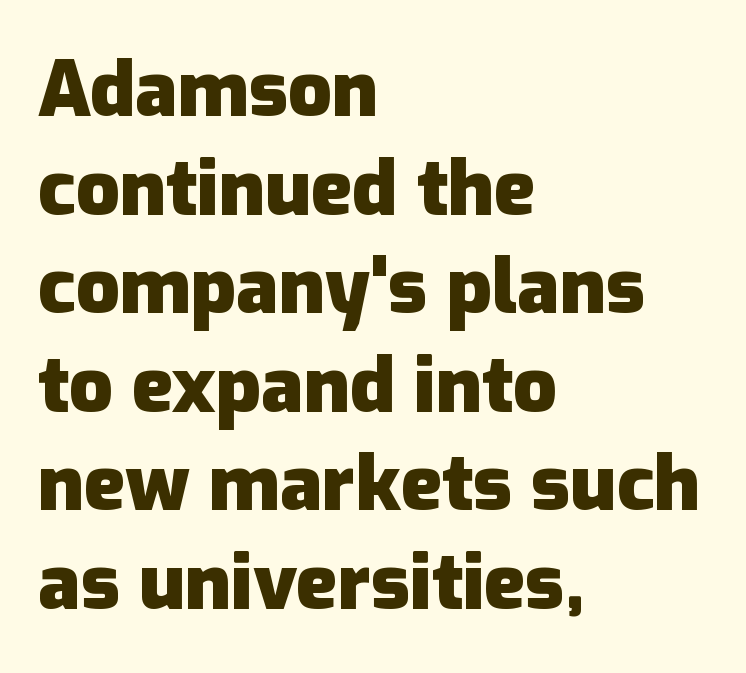
The image shows 77 px heavy sans-serif type, upright; set left-aligned, normal line spacing (1.28x), normal letter spacing, not underlined; low stroke contrast and a medium x-height.
